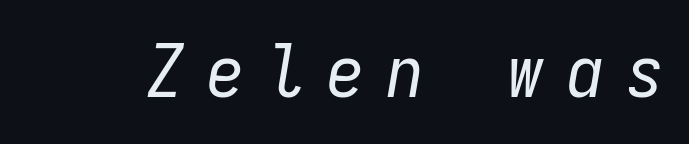
The typography opts for an oblique posture over an upright one. Spacing verdict: monospaced, one width for all characters. The tracking jumps out immediately: characters are airy and widely separated. The weight would be labelled regular, book, light, or lighter still. Letters rest on an invisible, unmarked baseline.
